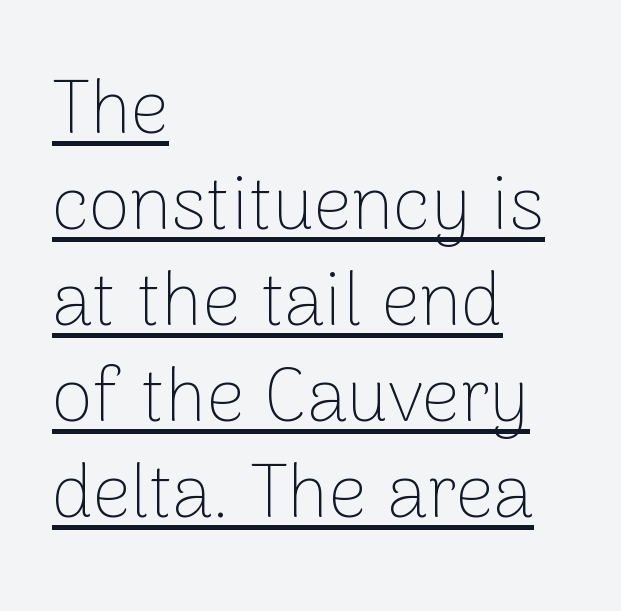
Q: Is the text bold? A: No.
Q: Is the text italic (slanted)? A: No, it is upright.
Q: Is the typeface a serif or a sans-serif typeface? A: Sans-serif.
Q: Is the text underlined? A: Yes.
Q: How is the paragraph aligned? A: Left-aligned.
Q: Is the spacing between letters normal or unusually wide? A: Normal.
Q: Is the spacing between lines tight, normal or loose? A: Normal.
Q: Width (condensed, normal, or wide)? A: Normal.
Q: Stroke contrast? A: Low.
Q: x-height? A: Medium.
Q: Monospaced? A: No.
